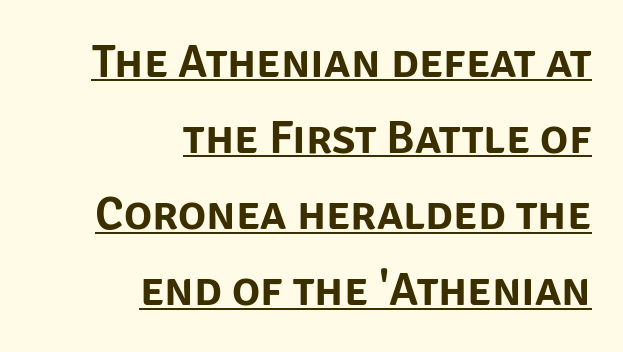
Q: Is the text italic (slanted)? A: No, it is upright.
Q: Is the typeface a serif or a sans-serif typeface? A: Sans-serif.
Q: Is the text underlined? A: Yes.
Q: How is the paragraph aligned? A: Right-aligned.
Q: Is the spacing between letters normal or unusually wide? A: Normal.
Q: Is the spacing between lines tight, normal or loose? A: Normal.
Q: Width (condensed, normal, or wide)? A: Normal.
Q: Stroke contrast? A: Low.
Q: x-height? A: Large.
Q: Monospaced? A: No.
